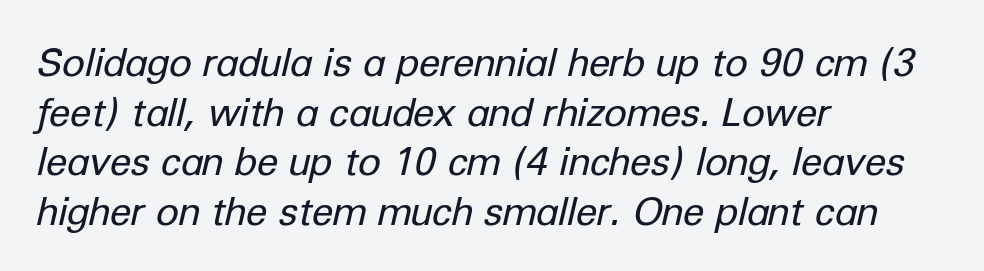
{"italic": "yes", "lean": "right", "slant_degrees": 12, "bold": "no", "weight": "regular", "width": "normal", "stroke_contrast": "low", "x_height": "medium", "monospaced": "no", "underline": "no", "align": "left", "line_spacing": "normal", "line_spacing_ratio": 1.27, "letter_spacing": "normal", "letter_spacing_em": 0.0, "glyph_px": 39}
